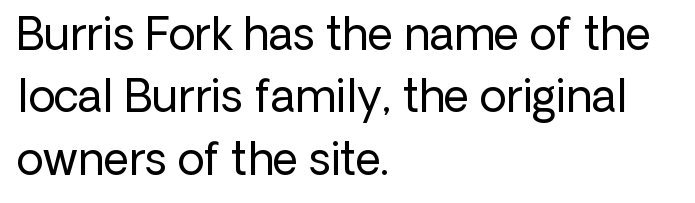
{"serif": "no", "italic": "no", "bold": "no", "weight": "regular", "width": "normal", "stroke_contrast": "low", "x_height": "medium", "monospaced": "no", "underline": "no", "align": "left", "line_spacing": "normal", "line_spacing_ratio": 1.42, "letter_spacing": "normal", "letter_spacing_em": 0.0, "glyph_px": 44}
